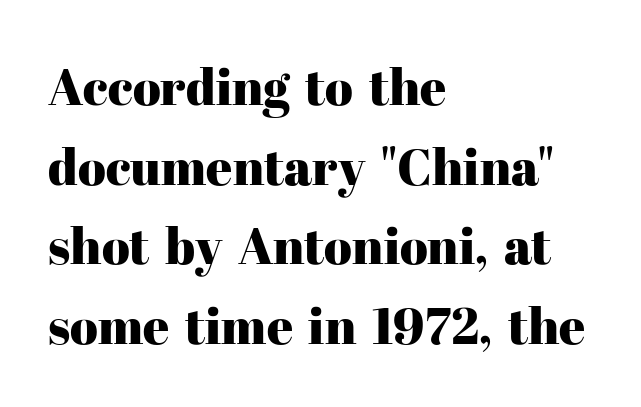
Q: Is the text italic (slanted)? A: No, it is upright.
Q: Is the typeface a serif or a sans-serif typeface? A: Serif.
Q: Is the text underlined? A: No.
Q: How is the paragraph aligned? A: Left-aligned.
Q: Is the spacing between letters normal or unusually wide? A: Normal.
Q: Is the spacing between lines tight, normal or loose? A: Normal.
Q: Width (condensed, normal, or wide)? A: Normal.
Q: Stroke contrast? A: High.
Q: x-height? A: Medium.
Q: Monospaced? A: No.
